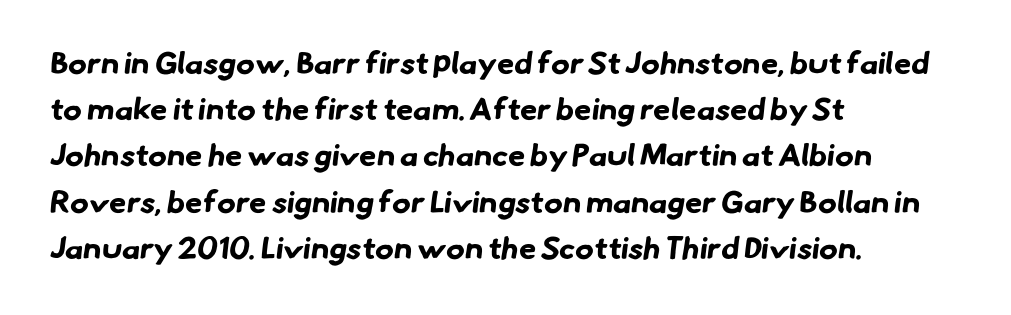
How would I describe the line gaps? Plain and ordinary. The face used here is rendered with its standard letterfit. The face used here is proportionally spaced, like ordinary book or web type. Grotesque or geometric, the face here clearly has no serifs. Check under the words: just untouched page. The strokes are fattened all the way to bold.
